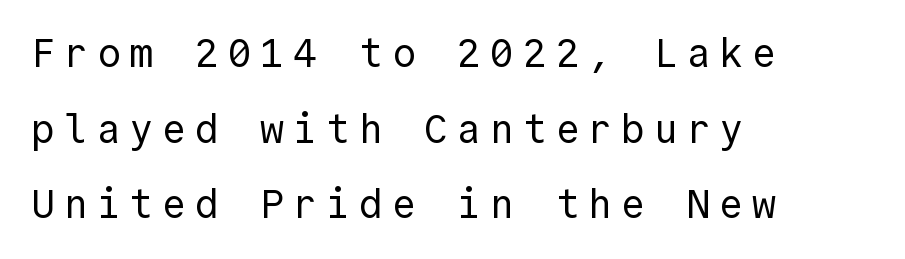
The image shows 40 px regular-weight sans-serif type, upright, monospaced; set left-aligned, line spacing 1.89x, unusually wide letter spacing (+0.22 em), not underlined; a medium x-height.
